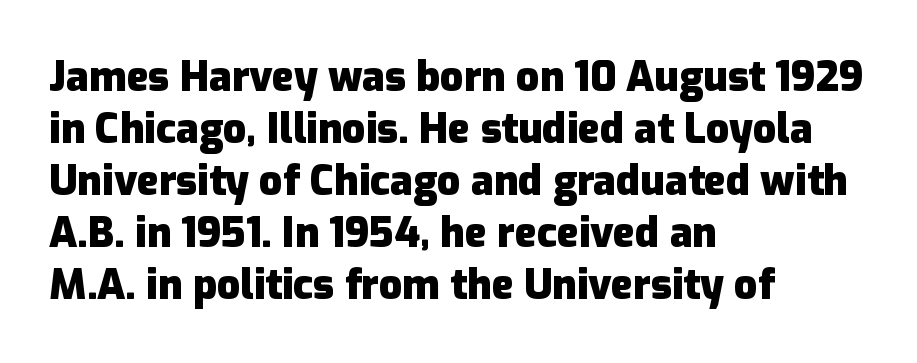
{"serif": "no", "italic": "no", "bold": "yes", "weight": "heavy", "width": "normal", "stroke_contrast": "low", "x_height": "medium", "monospaced": "no", "underline": "no", "align": "left", "line_spacing": "normal", "line_spacing_ratio": 1.27, "letter_spacing": "normal", "letter_spacing_em": 0.0, "glyph_px": 41}
